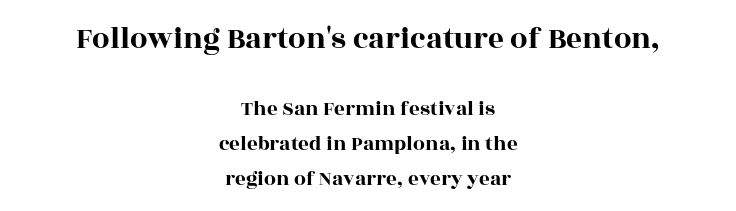
Q: Is the text italic (slanted)? A: No, it is upright.
Q: Is the typeface a serif or a sans-serif typeface? A: Serif.
Q: Is the text underlined? A: No.
Q: How is the paragraph aligned? A: Centered.
Q: Is the spacing between letters normal or unusually wide? A: Normal.
Q: Is the spacing between lines tight, normal or loose? A: Normal.
Q: Which block of text is set in a larger size, the first (top) or the second (bottom)? A: The first (top) one.
Q: Width (condensed, normal, or wide)? A: Wide.
Q: x-height? A: Large.
Q: Monospaced? A: No.
